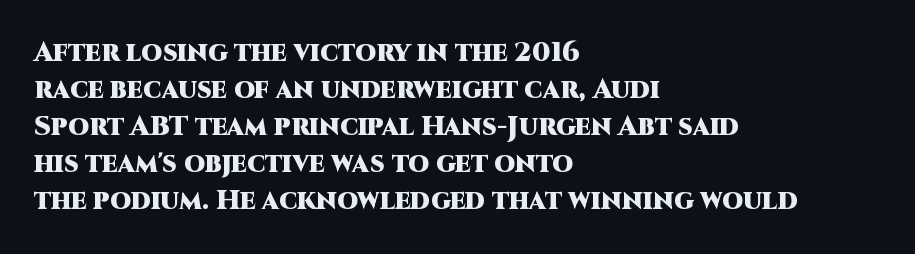
The image shows 27 px bold type, upright; set left-aligned, normal line spacing (1.37x), normal letter spacing, not underlined.
